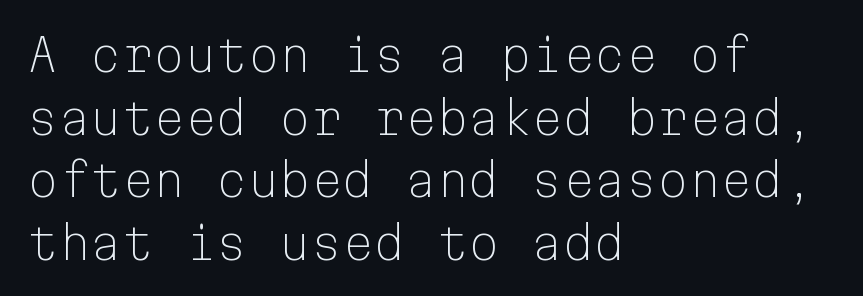
The image shows 45 px light sans-serif type, upright, monospaced; set left-aligned, normal line spacing (1.39x), normal letter spacing, not underlined; low stroke contrast and a medium x-height.
